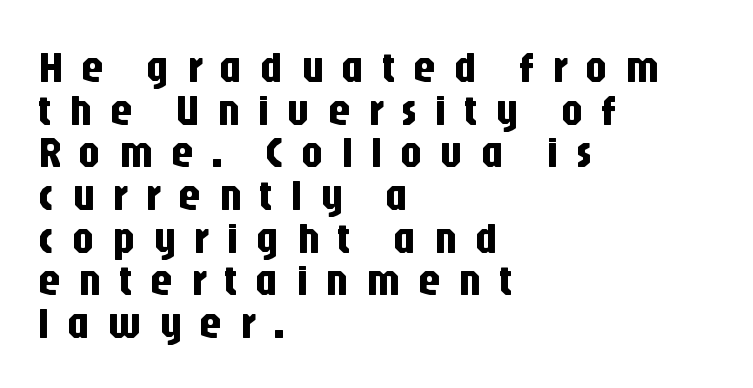
Q: Is the text italic (slanted)? A: No, it is upright.
Q: Is the typeface a serif or a sans-serif typeface? A: Sans-serif.
Q: Is the text underlined? A: No.
Q: How is the paragraph aligned? A: Left-aligned.
Q: Is the spacing between letters normal or unusually wide? A: Unusually wide.
Q: Is the spacing between lines tight, normal or loose? A: Tight.
Q: Width (condensed, normal, or wide)? A: Condensed.
Q: Stroke contrast? A: Low.
Q: x-height? A: Large.
Q: Monospaced? A: No.
